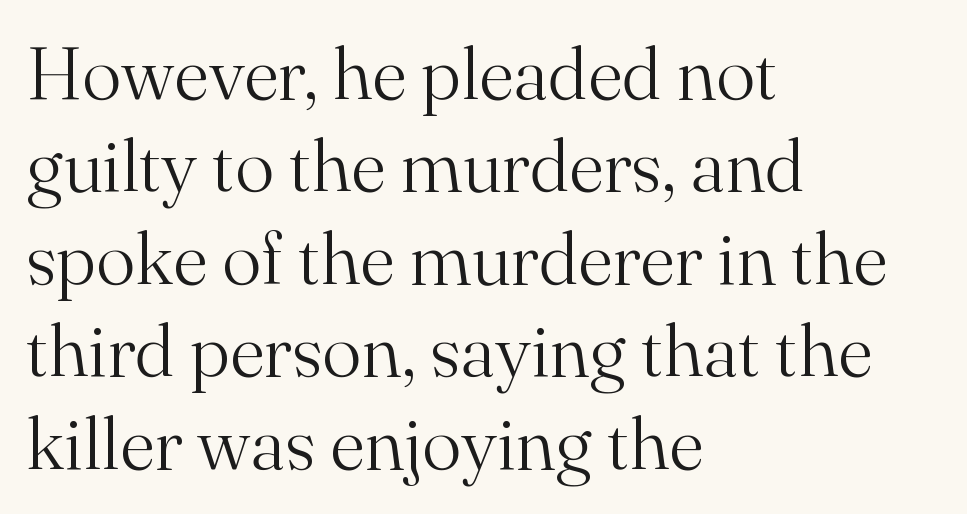
{"serif": "yes", "italic": "no", "bold": "no", "weight": "light", "width": "normal", "stroke_contrast": "medium", "x_height": "small", "monospaced": "no", "underline": "no", "align": "left", "line_spacing": "normal", "line_spacing_ratio": 1.25, "letter_spacing": "normal", "letter_spacing_em": 0.0, "glyph_px": 74}
